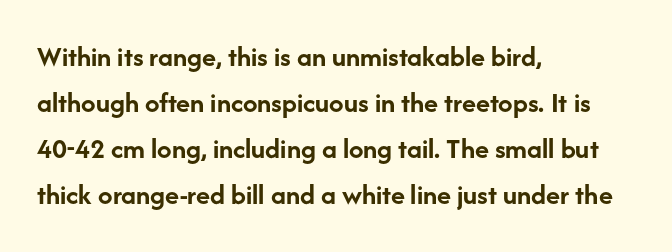
Q: Is the text bold? A: Yes.
Q: Is the text italic (slanted)? A: No, it is upright.
Q: Is the typeface a serif or a sans-serif typeface? A: Sans-serif.
Q: Is the text underlined? A: No.
Q: How is the paragraph aligned? A: Left-aligned.
Q: Is the spacing between letters normal or unusually wide? A: Normal.
Q: Is the spacing between lines tight, normal or loose? A: Normal.
Q: Width (condensed, normal, or wide)? A: Normal.
Q: Stroke contrast? A: Low.
Q: x-height? A: Medium.
Q: Monospaced? A: No.
